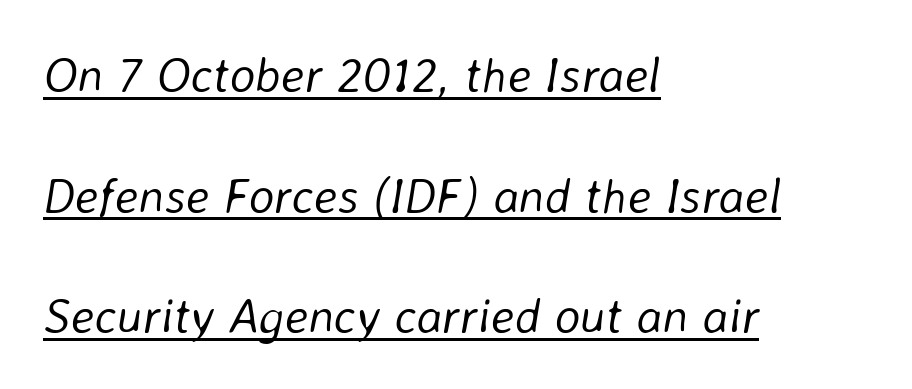
{"italic": "yes", "lean": "right", "slant_degrees": 8, "bold": "no", "weight": "light", "width": "normal", "stroke_contrast": "low", "x_height": "medium", "monospaced": "no", "underline": "yes", "align": "left", "line_spacing": "loose", "line_spacing_ratio": 2.46, "letter_spacing": "normal", "letter_spacing_em": 0.0, "glyph_px": 49}
